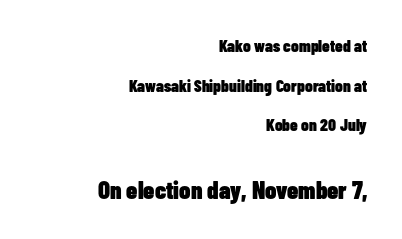
{"italic": "no", "bold": "yes", "underline": "no", "align": "right", "line_spacing": "loose", "line_spacing_ratio": 2.33, "letter_spacing": "normal", "letter_spacing_em": 0.0, "larger_block": "second", "size_ratio": 1.47, "glyph_px": 25}
